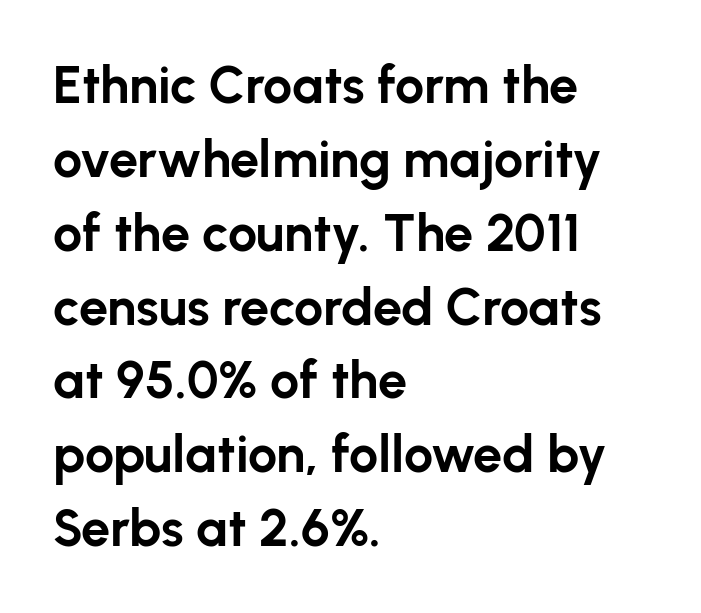
Q: Is the text bold? A: Yes.
Q: Is the text italic (slanted)? A: No, it is upright.
Q: Is the typeface a serif or a sans-serif typeface? A: Sans-serif.
Q: Is the text underlined? A: No.
Q: How is the paragraph aligned? A: Left-aligned.
Q: Is the spacing between letters normal or unusually wide? A: Normal.
Q: Is the spacing between lines tight, normal or loose? A: Normal.
Q: Width (condensed, normal, or wide)? A: Normal.
Q: Stroke contrast? A: Low.
Q: x-height? A: Medium.
Q: Monospaced? A: No.
